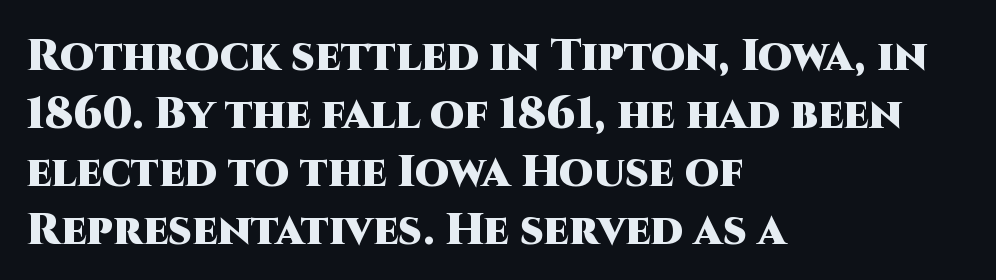
Q: Is the text bold? A: Yes.
Q: Is the text italic (slanted)? A: No, it is upright.
Q: Is the typeface a serif or a sans-serif typeface? A: Sans-serif.
Q: Is the text underlined? A: No.
Q: How is the paragraph aligned? A: Left-aligned.
Q: Is the spacing between letters normal or unusually wide? A: Normal.
Q: Is the spacing between lines tight, normal or loose? A: Normal.
Q: Width (condensed, normal, or wide)? A: Normal.
Q: Stroke contrast? A: High.
Q: x-height? A: Large.
Q: Monospaced? A: No.
